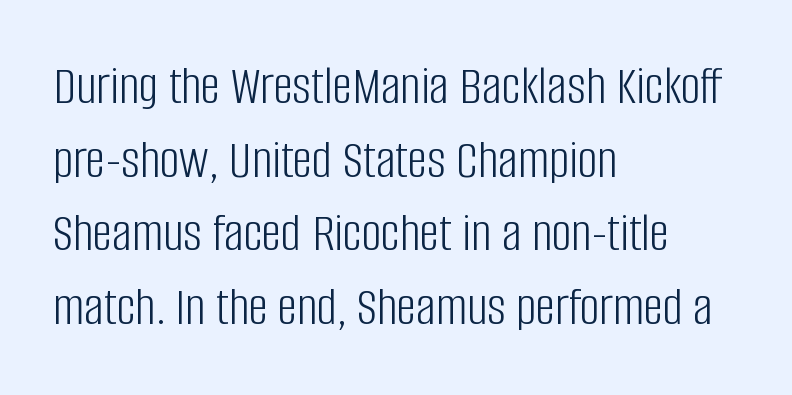
The image shows 55 px light, condensed sans-serif type, upright; set left-aligned, normal line spacing (1.34x), normal letter spacing, not underlined; low stroke contrast and a large x-height.
